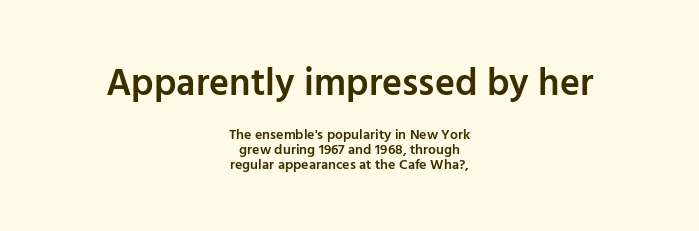
{"serif": "no", "italic": "no", "bold": "semi", "weight": "semibold", "width": "normal", "stroke_contrast": "low", "x_height": "medium", "monospaced": "no", "underline": "no", "align": "center", "line_spacing": "tight", "line_spacing_ratio": 1.05, "letter_spacing": "normal", "letter_spacing_em": 0.0, "larger_block": "first", "size_ratio": 2.71, "glyph_px": 38}
